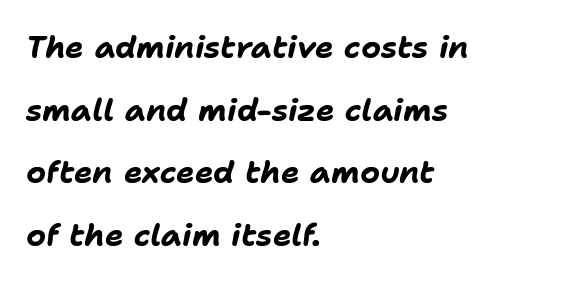
This rendering leaves character spacing at its baseline value. Compared with typical paragraphs, the rows here are farther apart. Decoration check: the copy has no underline. Style check: oblique. Does the weight exceed regular? Yes, all the way to bold. Varying glyph widths throughout — classic text-font behaviour.
